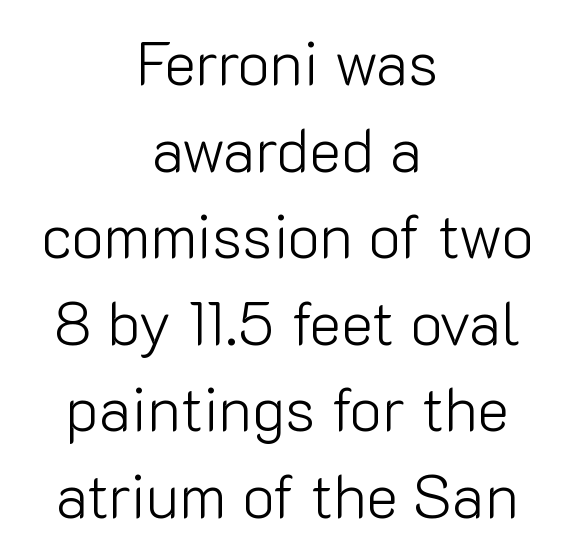
{"serif": "no", "italic": "no", "bold": "no", "weight": "light", "width": "normal", "stroke_contrast": "low", "x_height": "medium", "monospaced": "no", "underline": "no", "align": "center", "line_spacing": "normal", "line_spacing_ratio": 1.42, "letter_spacing": "normal", "letter_spacing_em": 0.0, "glyph_px": 61}
